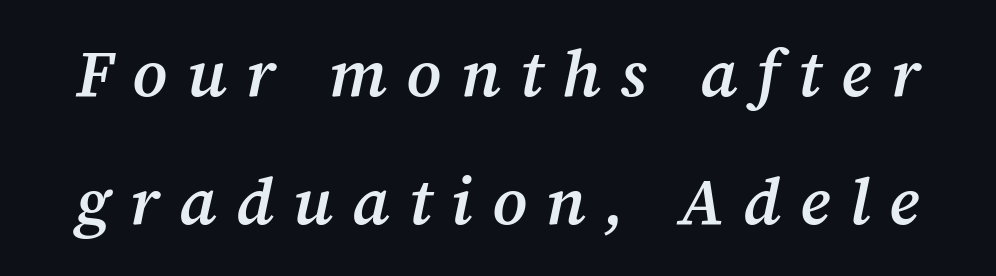
This block would shrink considerably if given ordinary leading; it's expanded now. Proportional: the letters do not fall into vertical columns. I'd describe the lettering as semibold — firm but not a full bold. The rendering applies a slant to the glyphs.
